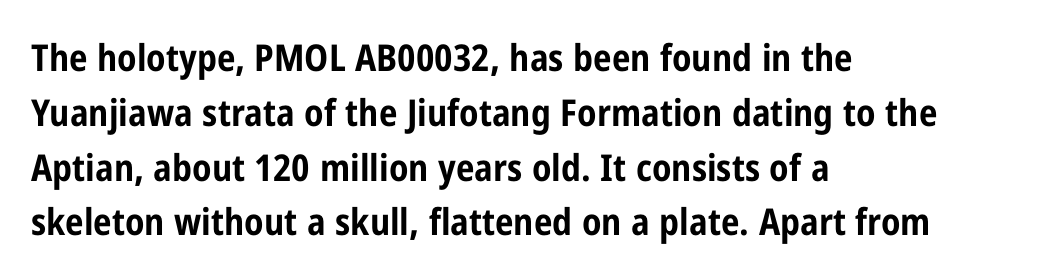
The image shows 37 px bold, condensed sans-serif type, upright; set left-aligned, normal line spacing (1.48x), normal letter spacing, not underlined; low stroke contrast and a medium x-height.
